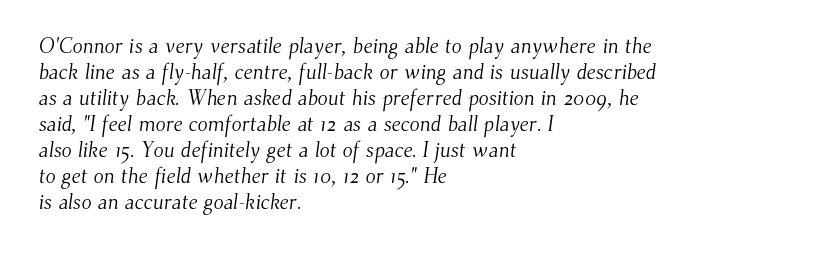
The image shows 21 px text type; set left-aligned, line spacing 1.24x, normal letter spacing, not underlined.
